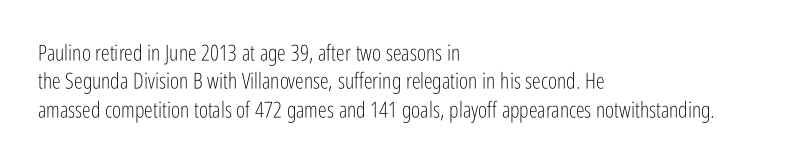
{"italic": "no", "bold": "no", "underline": "no", "align": "left", "line_spacing": "normal", "line_spacing_ratio": 1.29, "letter_spacing": "normal", "letter_spacing_em": 0.0, "glyph_px": 22}
